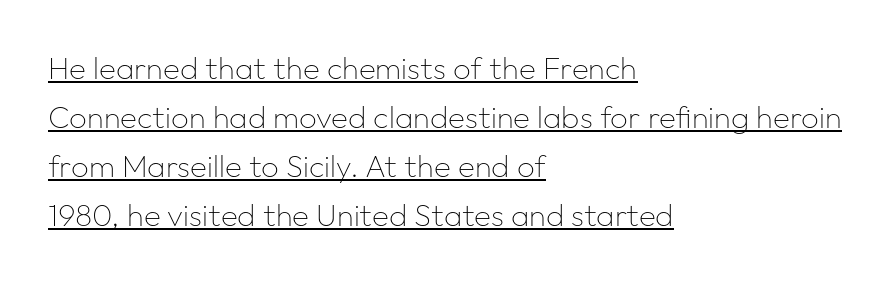
Q: Is the text bold? A: No.
Q: Is the text italic (slanted)? A: No, it is upright.
Q: Is the typeface a serif or a sans-serif typeface? A: Sans-serif.
Q: Is the text underlined? A: Yes.
Q: How is the paragraph aligned? A: Left-aligned.
Q: Is the spacing between letters normal or unusually wide? A: Normal.
Q: Is the spacing between lines tight, normal or loose? A: Normal.
Q: Width (condensed, normal, or wide)? A: Normal.
Q: Stroke contrast? A: Low.
Q: x-height? A: Medium.
Q: Monospaced? A: No.
